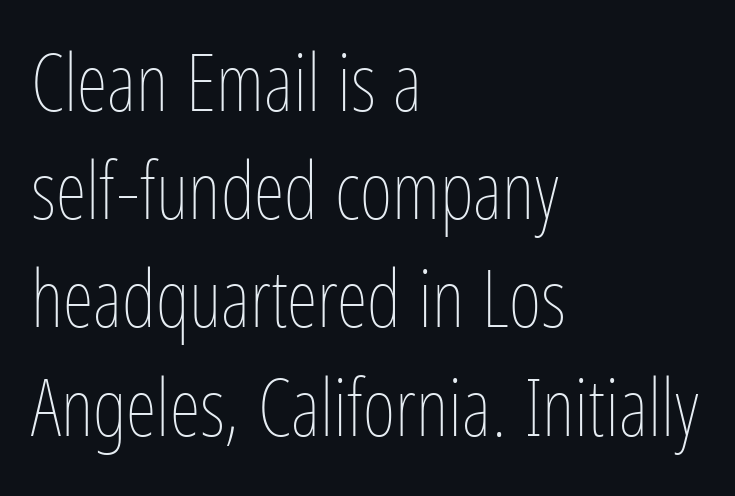
What's the leading like? Ordinary, nothing unusual. In terms of posture, this sample is upright. Proportional: the letters do not fall into vertical columns. Letters rest on an invisible, unmarked baseline. These lines keep a tight, regular rhythm from letter to letter. Reading down the block, your eye returns to a fixed left position each line.
